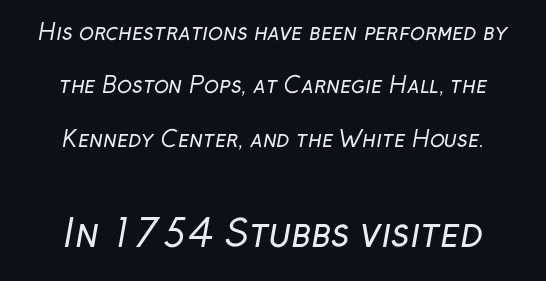
The image shows 38 px regular-weight sans-serif type; set centered, loose line spacing (2.43x), normal letter spacing, not underlined; the second (bottom) block is 1.73x larger; low stroke contrast and a medium x-height.
